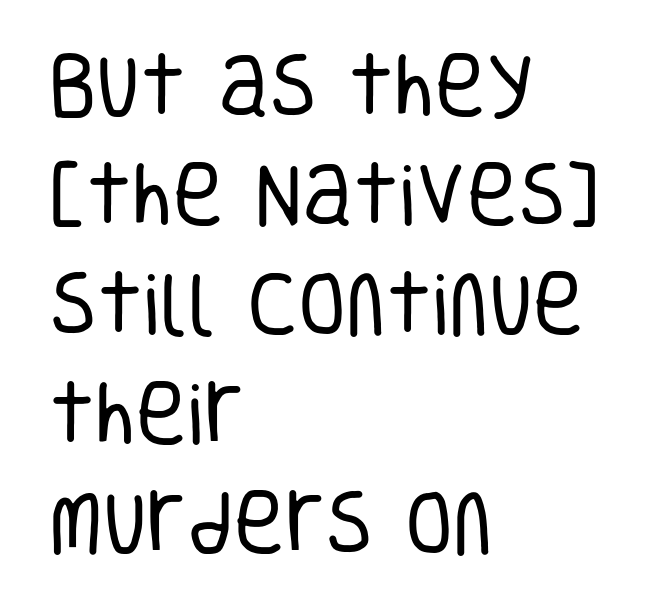
The letters advance in unequal steps, a hallmark of proportional type. Leftover space on each line is placed entirely after the last word. The tracking reads as untouched default to a designer's eye. Posture: vertical. No chunkiness to these letters — they're not bold. What's the leading like? Ordinary, nothing unusual.
